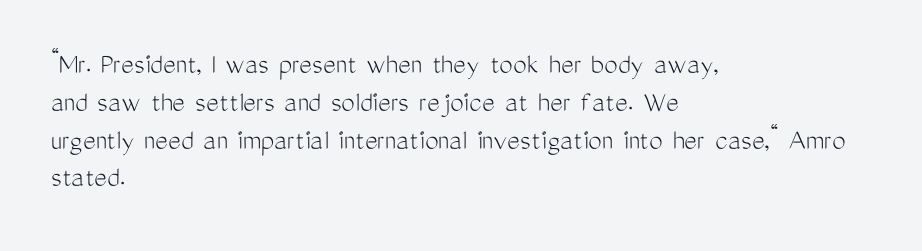
The image shows 30 px light, condensed sans-serif type, upright; set left-aligned, normal line spacing (1.26x), normal letter spacing, not underlined; medium stroke contrast and a medium x-height.
